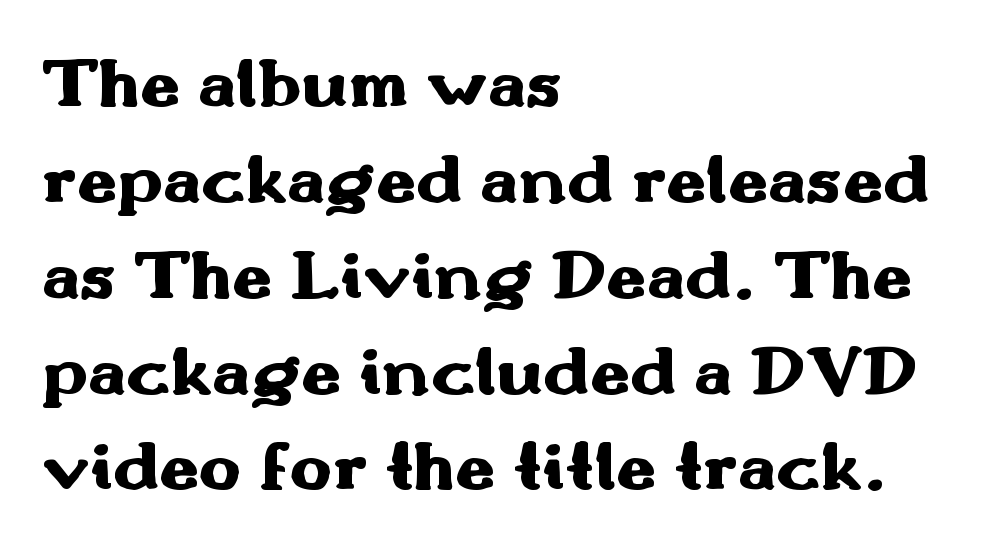
Q: Is the text bold? A: Yes.
Q: Is the text italic (slanted)? A: No, it is upright.
Q: Is the typeface a serif or a sans-serif typeface? A: Sans-serif.
Q: Is the text underlined? A: No.
Q: How is the paragraph aligned? A: Left-aligned.
Q: Is the spacing between letters normal or unusually wide? A: Normal.
Q: Is the spacing between lines tight, normal or loose? A: Normal.
Q: Width (condensed, normal, or wide)? A: Wide.
Q: Stroke contrast? A: Medium.
Q: x-height? A: Small.
Q: Monospaced? A: No.
